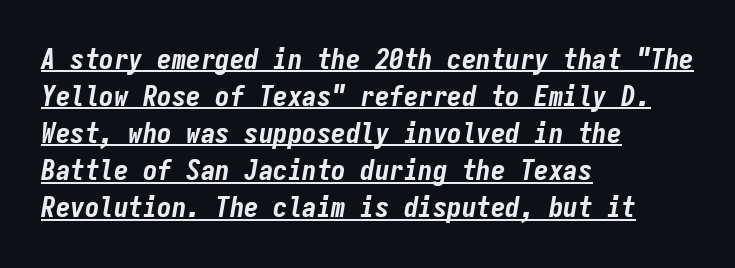
The image shows 29 px bold, condensed type, italic (leaning right), monospaced; set left-aligned, normal line spacing (1.28x), normal letter spacing, underlined; low stroke contrast and a medium x-height.
